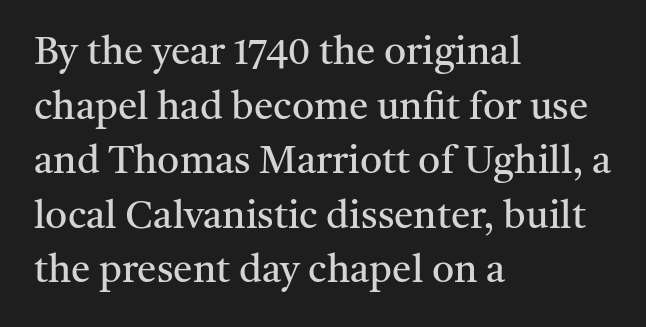
{"serif": "yes", "italic": "no", "bold": "no", "weight": "regular", "width": "normal", "stroke_contrast": "medium", "x_height": "medium", "monospaced": "no", "underline": "no", "align": "left", "line_spacing": "normal", "line_spacing_ratio": 1.4, "letter_spacing": "normal", "letter_spacing_em": 0.0, "glyph_px": 39}
